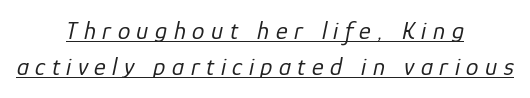
{"italic": "yes", "lean": "right", "slant_degrees": 12, "bold": "no", "underline": "yes", "align": "center", "line_spacing": "normal", "line_spacing_ratio": 1.45, "letter_spacing": "wide", "letter_spacing_em": 0.26, "glyph_px": 25}
